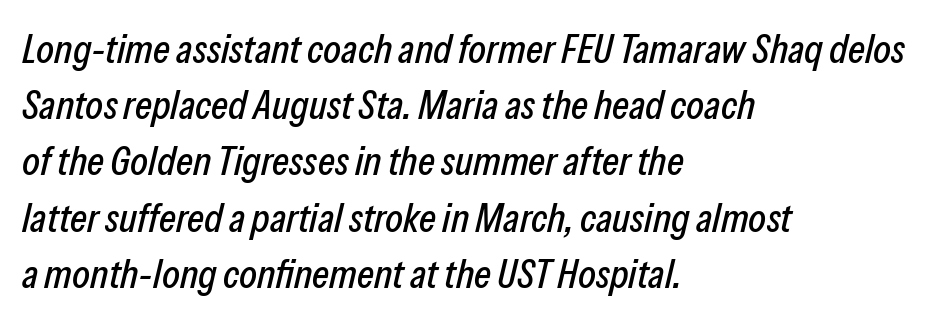
{"italic": "yes", "lean": "right", "slant_degrees": 13, "width": "condensed", "stroke_contrast": "low", "x_height": "medium", "monospaced": "no", "underline": "no", "align": "left", "line_spacing": "normal", "line_spacing_ratio": 1.37, "letter_spacing": "normal", "letter_spacing_em": 0.0, "glyph_px": 41}
